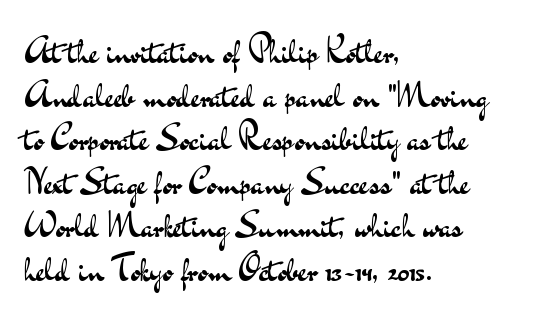
The gap between lines stays unmarked. The letters advance in unequal steps, a hallmark of proportional type. Here the glyphs are tracked normally, forming tight word shapes. A quiet, ordinary-to-light weight characterises the typeface.
